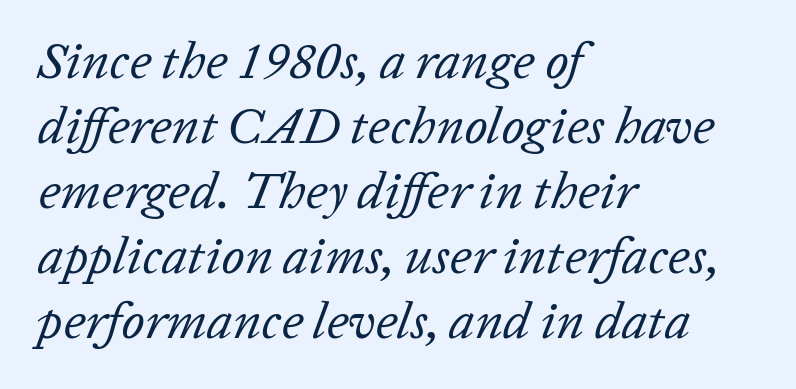
{"italic": "yes", "lean": "right", "slant_degrees": 20, "bold": "no", "weight": "regular", "width": "normal", "stroke_contrast": "low", "x_height": "medium", "monospaced": "no", "underline": "no", "align": "left", "line_spacing": "normal", "line_spacing_ratio": 1.25, "letter_spacing": "normal", "letter_spacing_em": 0.0, "glyph_px": 52}
